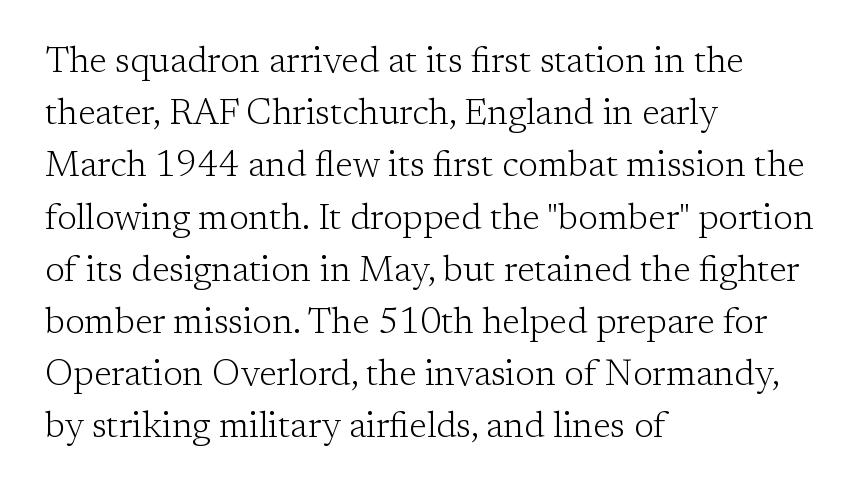
Q: Is the text bold? A: No.
Q: Is the text italic (slanted)? A: No, it is upright.
Q: Is the typeface a serif or a sans-serif typeface? A: Serif.
Q: Is the text underlined? A: No.
Q: How is the paragraph aligned? A: Left-aligned.
Q: Is the spacing between letters normal or unusually wide? A: Normal.
Q: Is the spacing between lines tight, normal or loose? A: Normal.
Q: Width (condensed, normal, or wide)? A: Normal.
Q: Stroke contrast? A: Low.
Q: x-height? A: Medium.
Q: Monospaced? A: No.
